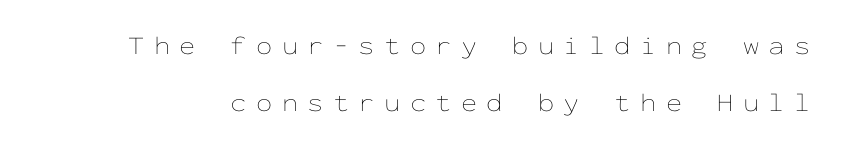
Q: Is the text bold? A: No.
Q: Is the text italic (slanted)? A: No, it is upright.
Q: Is the text underlined? A: No.
Q: Is the spacing between letters normal or unusually wide? A: Unusually wide.
Q: Is the spacing between lines tight, normal or loose? A: Loose.
